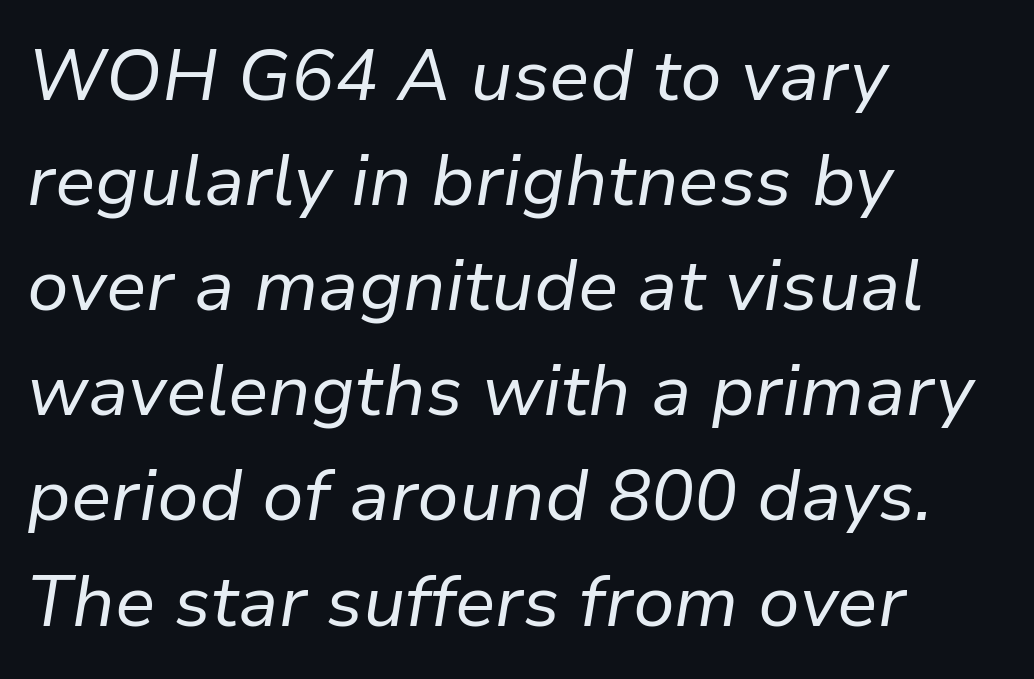
Regarding leading, the lines here are spaced in the standard way. Each letter keeps its own natural width here, so spacing adapts to shape. This reads as an unemphasized weight, regular at the heaviest. This is oblique type, the kind used for emphasis or titles.
